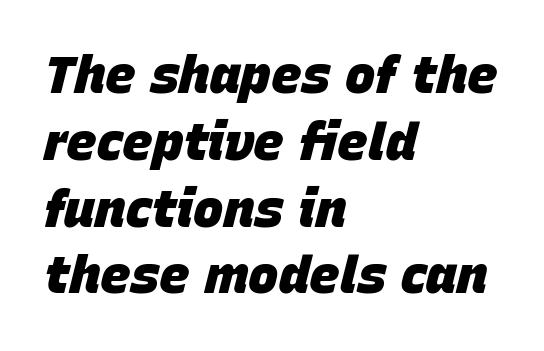
{"italic": "yes", "lean": "right", "slant_degrees": 15, "bold": "yes", "weight": "heavy", "width": "normal", "stroke_contrast": "low", "x_height": "large", "monospaced": "no", "underline": "no", "align": "left", "line_spacing": "normal", "line_spacing_ratio": 1.31, "letter_spacing": "normal", "letter_spacing_em": 0.0, "glyph_px": 51}
